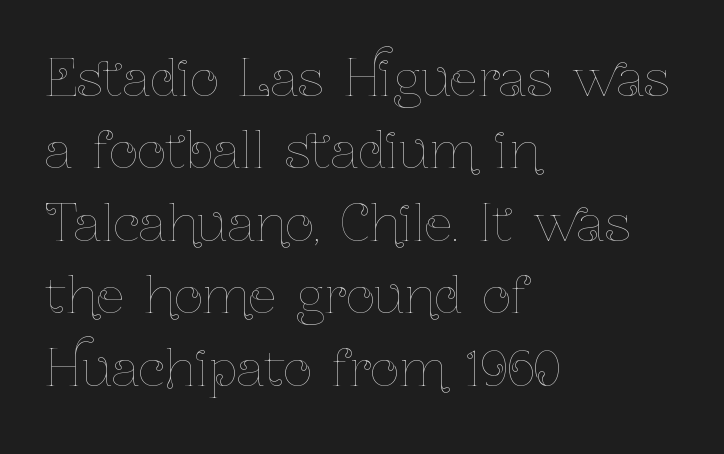
The image shows 50 px thin, condensed type, upright; set left-aligned, normal line spacing (1.45x), normal letter spacing, not underlined; low stroke contrast and a medium x-height.
